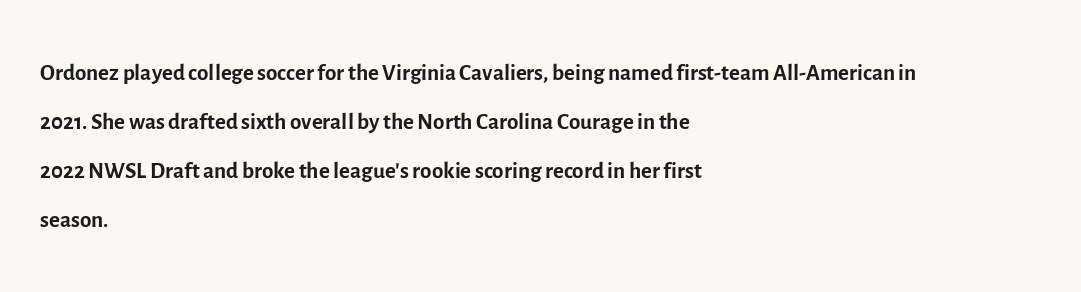
The image shows 33 px regular-weight sans-serif type, upright; set left-aligned, normal line spacing (1.48x), normal letter spacing, not underlined; a medium x-height.
